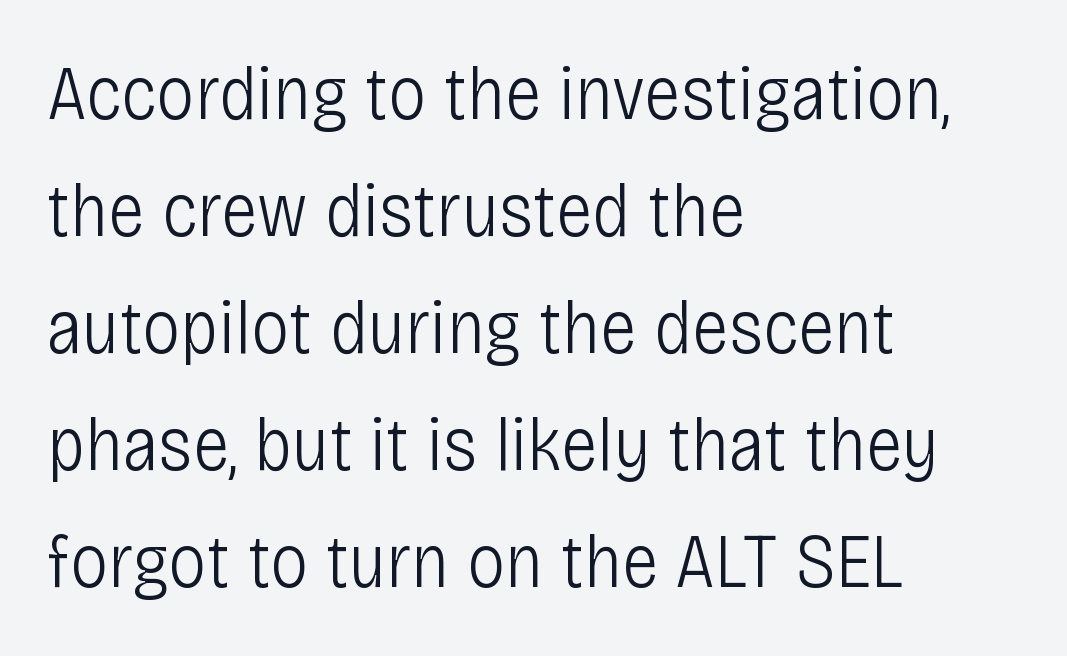
In terms of letterform style, serifs are entirely absent. Typeset ragged right — the left edge is the straight one. How would I describe the line gaps? Plain and ordinary. Do the letters lean? They stand straight. Type without underlining. The face used here is proportionally spaced, like ordinary book or web type.
